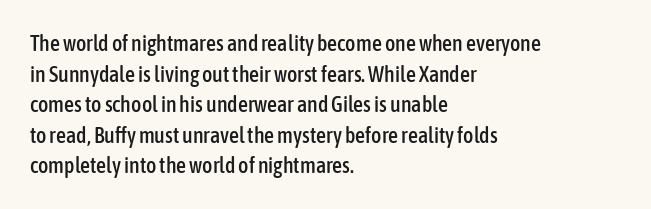
If you drew a line through each stem, it would be perfectly vertical. Honestly, the letter spacing is just normal — you wouldn't notice it. The words here are not underlined. Notice how the passage keeps a crisp vertical edge on the left only. Interline gaps are of average width in this sample.
